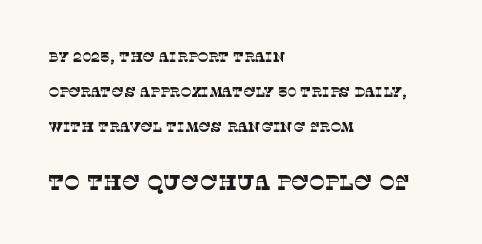
The image shows 21 px text type; set left-aligned, loose line spacing (2.49x), normal letter spacing, not underlined; the second (bottom) block is 1.5x larger.
